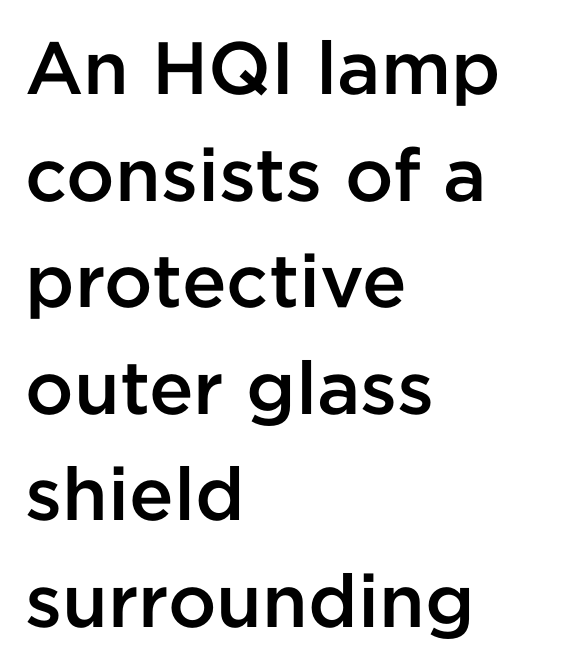
This is moderately heavy type, rendered in semibold. The type family on display is of the sans-serif kind. These lines stack with their left ends in a neat column. Is this a fixed-width face? No — the glyphs have proportional, varying widths. Ordinary non-slanted type is in use. The designer left line spacing at the default.
